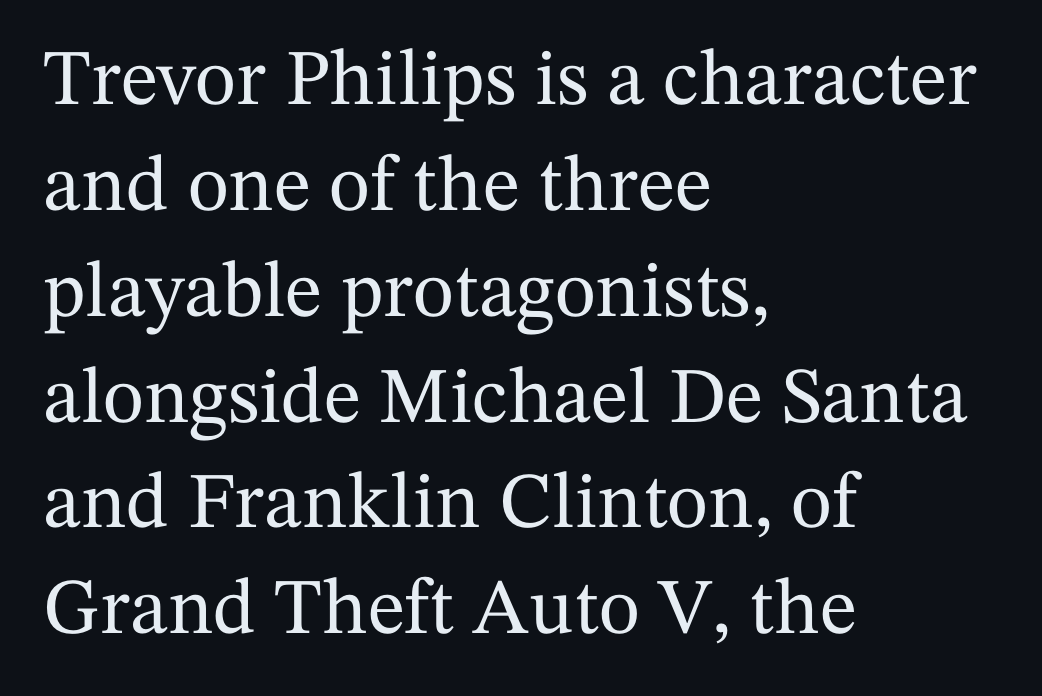
The image shows 79 px serif type, upright; set left-aligned, normal line spacing (1.34x), normal letter spacing, not underlined; medium stroke contrast and a medium x-height.
